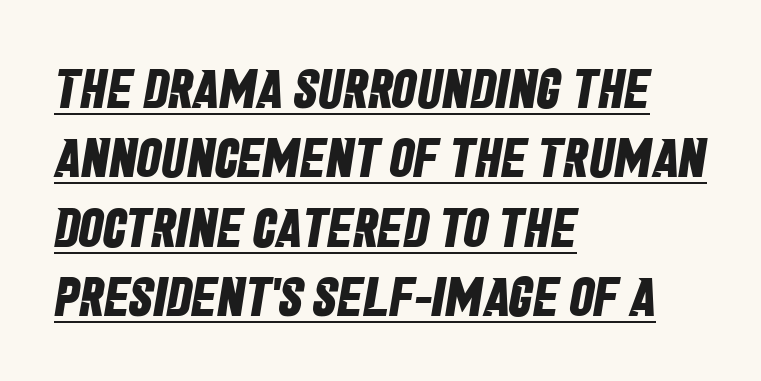
Each letter keeps its own natural width here, so spacing adapts to shape. Are there feet on the stems? There aren't — it's a sans. Evenly set lines give the paragraph a standard silhouette. Is there an underline? Yes — a line sits under the letters.
